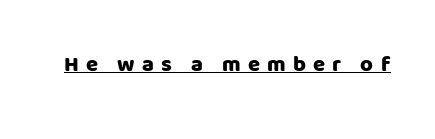
{"italic": "no", "bold": "yes", "underline": "yes", "letter_spacing": "wide", "letter_spacing_em": 0.33, "glyph_px": 22}
